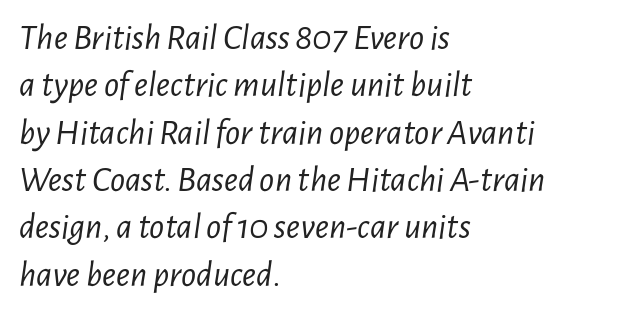
The image shows 37 px light, condensed type, italic (leaning right); set left-aligned, normal line spacing (1.28x), normal letter spacing, not underlined; low stroke contrast and a medium x-height.
